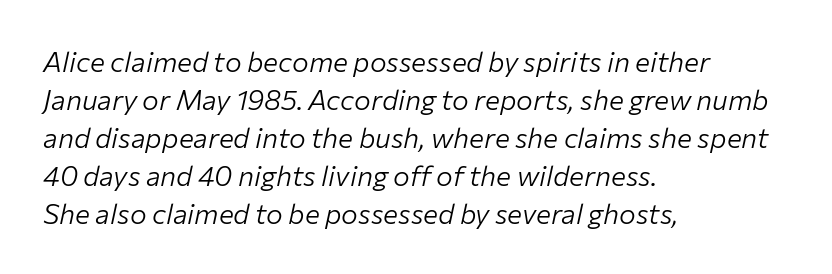
The image shows 28 px light type, italic (leaning right); set left-aligned, normal line spacing (1.36x), normal letter spacing, not underlined; low stroke contrast and a medium x-height.
